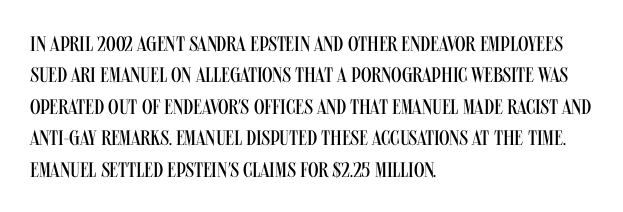
Each row of text sits above clean, open space. Italic? Not at all — the glyphs are vertical. Typeset ragged right — the left edge is the straight one. Each word holds together tightly as a unit, with standard inter-letter gaps. Interline gaps are of average width in this sample.
